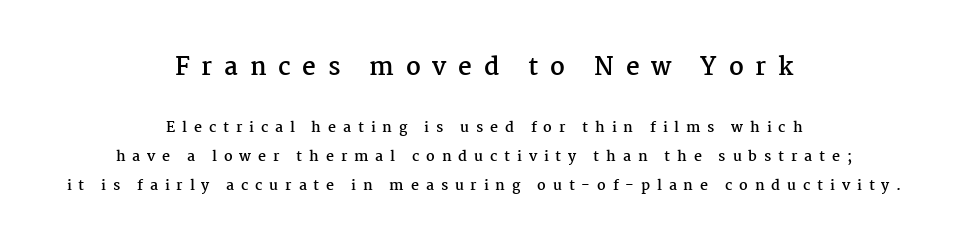
The image shows 24 px bold type, upright; set centered, loose line spacing (2.05x), unusually wide letter spacing (+0.49 em), not underlined; the first (top) block is 1.71x larger.
